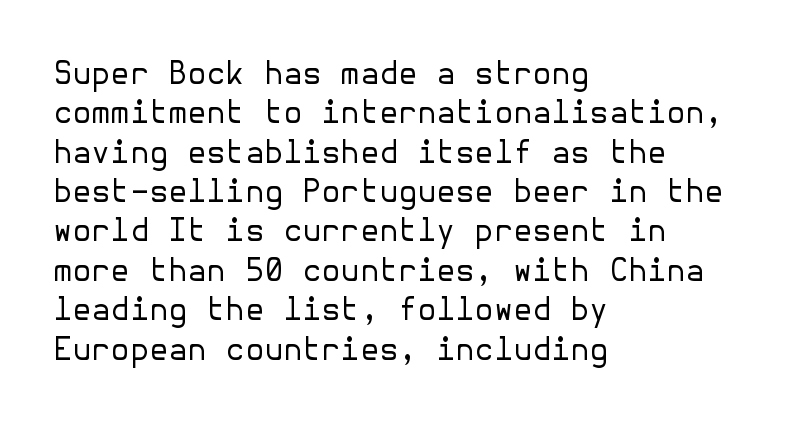
Q: Is the text bold? A: No.
Q: Is the text italic (slanted)? A: No, it is upright.
Q: Is the typeface a serif or a sans-serif typeface? A: Sans-serif.
Q: Is the text underlined? A: No.
Q: How is the paragraph aligned? A: Left-aligned.
Q: Is the spacing between letters normal or unusually wide? A: Normal.
Q: Is the spacing between lines tight, normal or loose? A: Normal.
Q: Width (condensed, normal, or wide)? A: Normal.
Q: Stroke contrast? A: Low.
Q: x-height? A: Medium.
